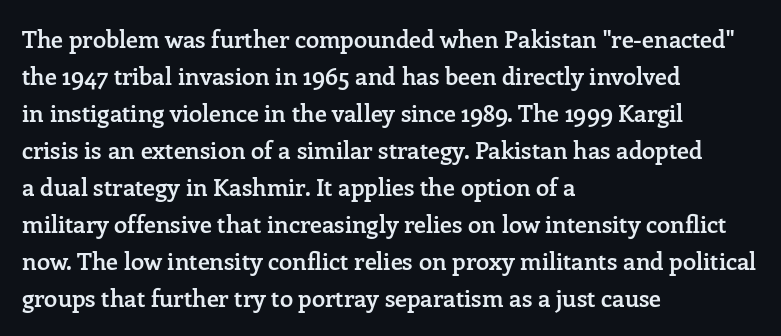
Leading matches the norm, producing a regular column. This is roman type, the default non-slanted kind. Students, note that the glyphs here touch the page at normal intervals. Anything drawn beneath the words? Only blank space.
